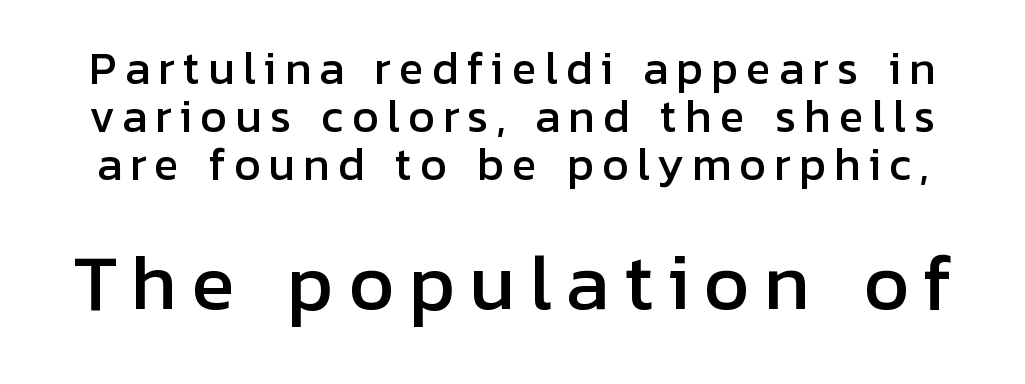
The image shows 73 px sans-serif type, upright; set tight line spacing (1.14x), not underlined; the second (bottom) block is 1.74x larger; low stroke contrast and a medium x-height.
